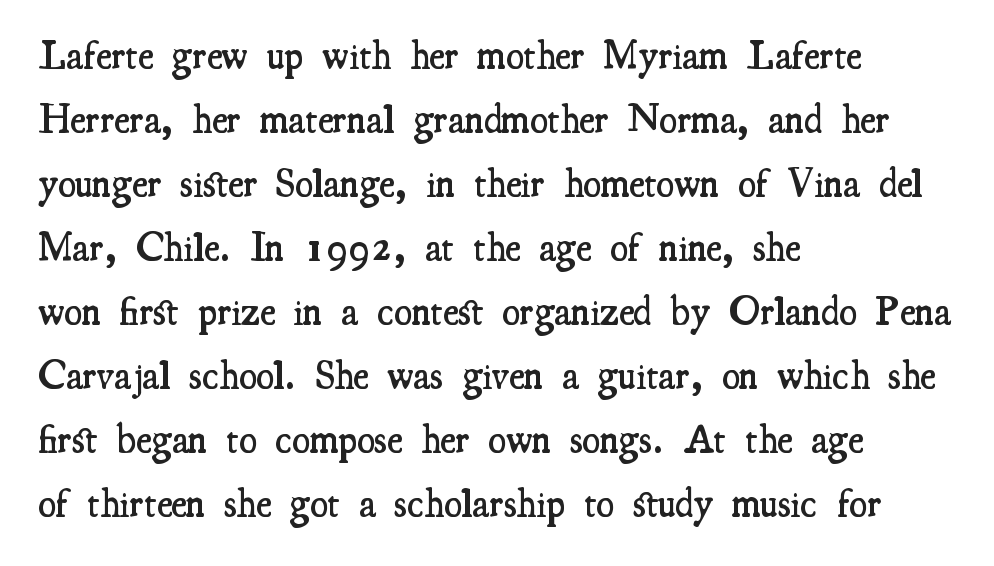
Q: Is the text bold? A: Semi-bold.
Q: Is the text italic (slanted)? A: No, it is upright.
Q: Is the typeface a serif or a sans-serif typeface? A: Serif.
Q: Is the text underlined? A: No.
Q: How is the paragraph aligned? A: Left-aligned.
Q: Is the spacing between letters normal or unusually wide? A: Normal.
Q: Is the spacing between lines tight, normal or loose? A: Normal.
Q: Width (condensed, normal, or wide)? A: Condensed.
Q: Stroke contrast? A: Medium.
Q: x-height? A: Small.
Q: Monospaced? A: No.
